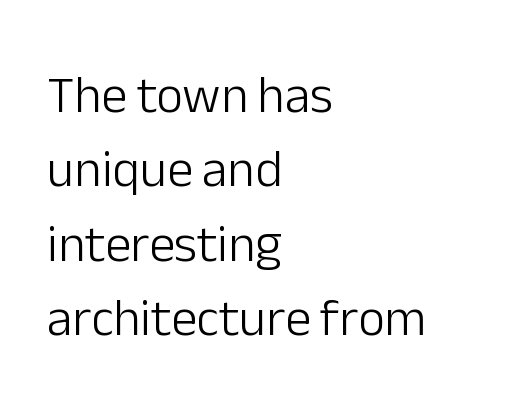
The compositor pushed each line to the left boundary. Each word holds together tightly as a unit, with standard inter-letter gaps. Check where the strokes stop: nothing finishes them off — pure sans. The area under the type is left untouched.
